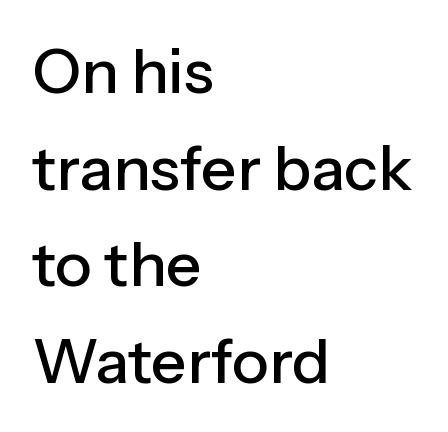
Q: Is the text italic (slanted)? A: No, it is upright.
Q: Is the typeface a serif or a sans-serif typeface? A: Sans-serif.
Q: Is the text underlined? A: No.
Q: How is the paragraph aligned? A: Left-aligned.
Q: Is the spacing between letters normal or unusually wide? A: Normal.
Q: Is the spacing between lines tight, normal or loose? A: Normal.
Q: Width (condensed, normal, or wide)? A: Normal.
Q: Stroke contrast? A: Low.
Q: x-height? A: Medium.
Q: Monospaced? A: No.
